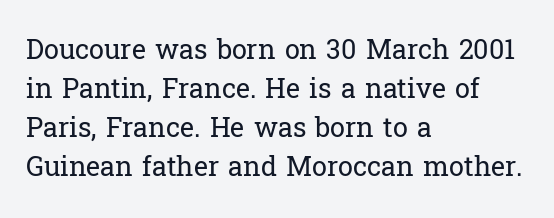
The image shows 27 px text type, upright; set left-aligned, normal line spacing (1.44x), normal letter spacing, not underlined.
